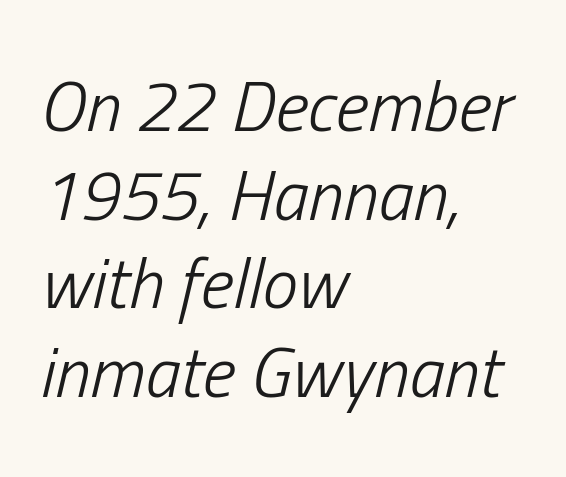
Nobody drew a line under any word here. Rendered with sloped, italic letterforms. This sample keeps an unexceptional amount of space between lines. Visually the block forms a straight wall on the left and a jagged coastline on the right. The characters are drawn with everyday or finer stroke widths.
